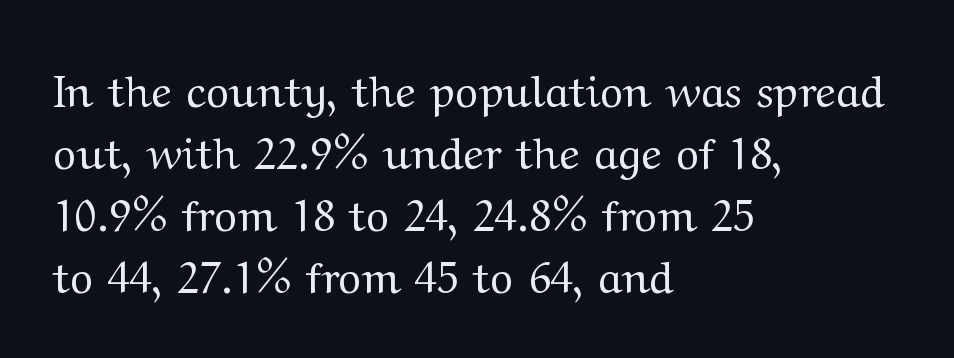
Posture: vertical. Is there much room between lines? A standard amount, neither cramped nor airy. Here the designer chose a conventional face with non-uniform glyph widths. Is this a heavy cut? Hardly; it is regular or lighter. The font family rendered here belongs to the serif group. All the whitespace from short lines collects on the right.
